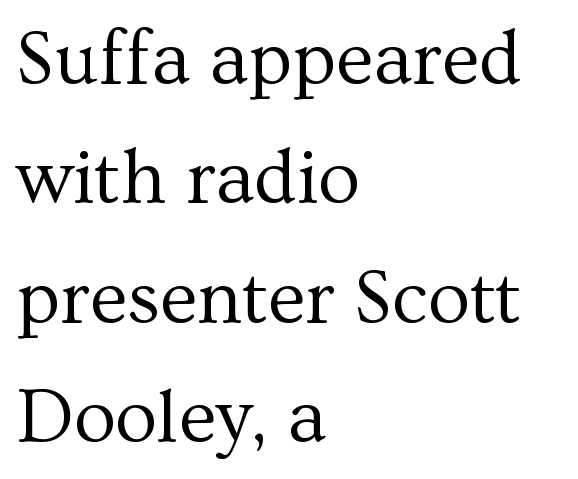
The image shows 77 px regular-weight serif type, upright; set left-aligned, normal line spacing (1.55x), normal letter spacing, not underlined; medium stroke contrast and a medium x-height.
